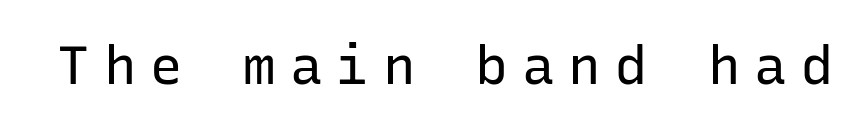
Q: Is the text bold? A: No.
Q: Is the text italic (slanted)? A: No, it is upright.
Q: Is the typeface a serif or a sans-serif typeface? A: Sans-serif.
Q: Is the text underlined? A: No.
Q: Is the spacing between letters normal or unusually wide? A: Unusually wide.
Q: Width (condensed, normal, or wide)? A: Normal.
Q: Stroke contrast? A: Low.
Q: x-height? A: Medium.
Q: Monospaced? A: Yes.
